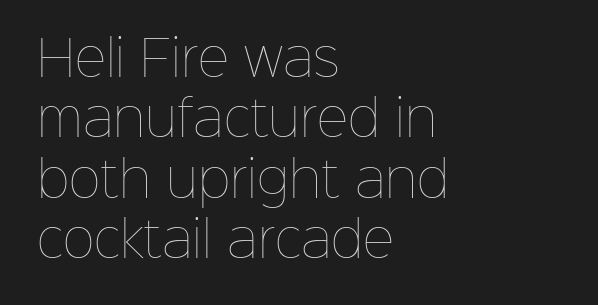
Is the block centered? No — it sits flush against the left margin. The gap between lines stays unmarked. Looks like regular typesetting: each glyph gets only the width it needs. The letters stand straight up with perfectly vertical stems.
